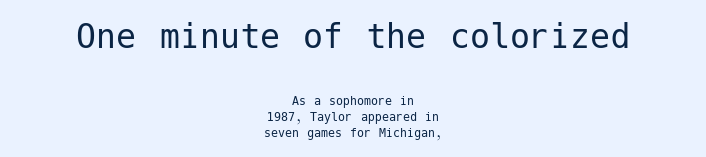
The image shows 40 px regular-weight sans-serif type, upright; set centered, tight line spacing (1.13x), normal letter spacing, not underlined; the first (top) block is 2.86x larger; low stroke contrast and a medium x-height.
